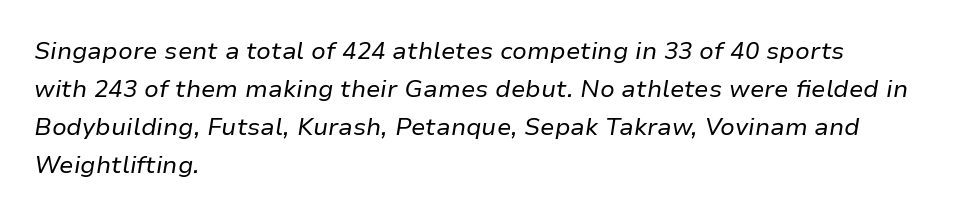
Q: Is the text bold? A: No.
Q: Is the text italic (slanted)? A: Yes, it leans right by about 9 degrees.
Q: Is the text underlined? A: No.
Q: How is the paragraph aligned? A: Left-aligned.
Q: Is the spacing between letters normal or unusually wide? A: Normal.
Q: Is the spacing between lines tight, normal or loose? A: Normal.
